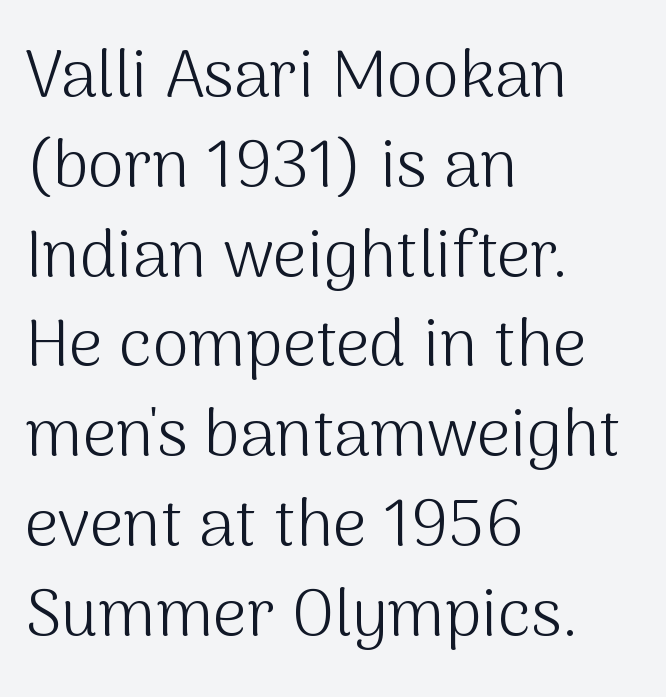
Spacing verdict: proportional, widths tailored to each character. Compared with a centered layout, this one pins lines to the left instead. Do the letters lean? They stand straight. Nothing unusual about the tracking: characters are spaced as the font intends. Honestly, the row spacing looks completely unremarkable.
